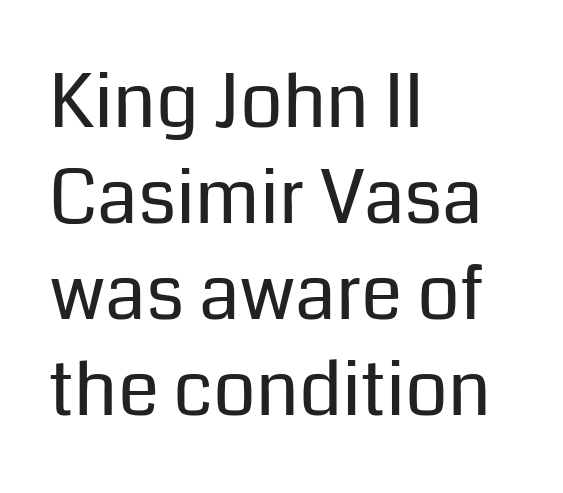
{"serif": "no", "italic": "no", "bold": "no", "weight": "regular", "width": "normal", "stroke_contrast": "low", "x_height": "medium", "monospaced": "no", "underline": "no", "align": "left", "line_spacing": "normal", "line_spacing_ratio": 1.28, "letter_spacing": "normal", "letter_spacing_em": 0.0, "glyph_px": 75}
